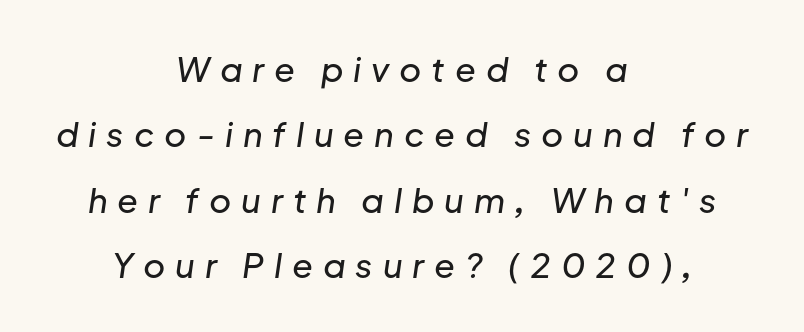
{"italic": "yes", "lean": "right", "slant_degrees": 8, "width": "normal", "stroke_contrast": "low", "x_height": "medium", "monospaced": "no", "underline": "no", "align": "center", "line_spacing": "loose", "line_spacing_ratio": 1.92, "letter_spacing": "wide", "letter_spacing_em": 0.29, "glyph_px": 34}
